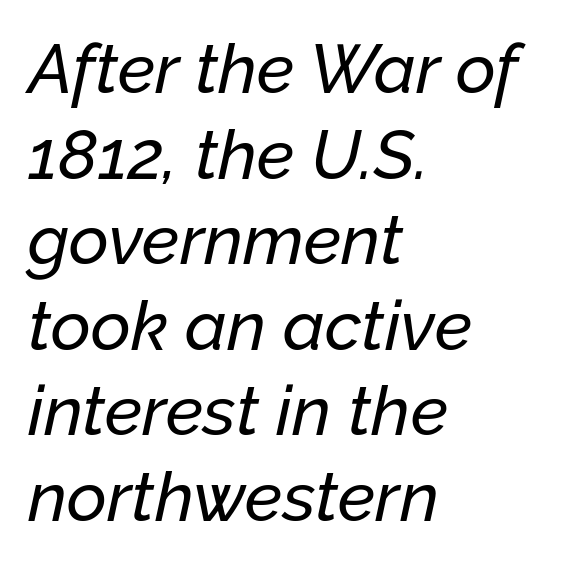
The image shows 69 px text type, italic (leaning right); set left-aligned, line spacing 1.24x, normal letter spacing, not underlined; low stroke contrast and a medium x-height.
